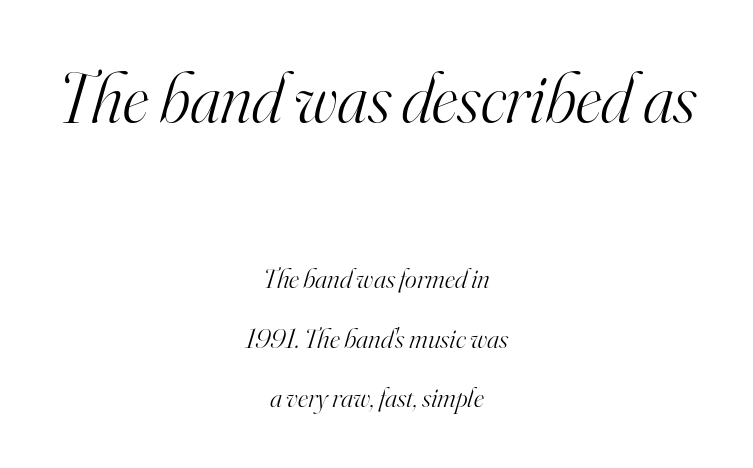
Q: Is the text bold? A: No.
Q: Is the text italic (slanted)? A: Yes, it leans right by about 16 degrees.
Q: Is the typeface a serif or a sans-serif typeface? A: Serif.
Q: Is the text underlined? A: No.
Q: How is the paragraph aligned? A: Centered.
Q: Is the spacing between letters normal or unusually wide? A: Normal.
Q: Is the spacing between lines tight, normal or loose? A: Loose.
Q: Which block of text is set in a larger size, the first (top) or the second (bottom)? A: The first (top) one.
Q: Width (condensed, normal, or wide)? A: Normal.
Q: Stroke contrast? A: High.
Q: x-height? A: Small.
Q: Monospaced? A: No.
